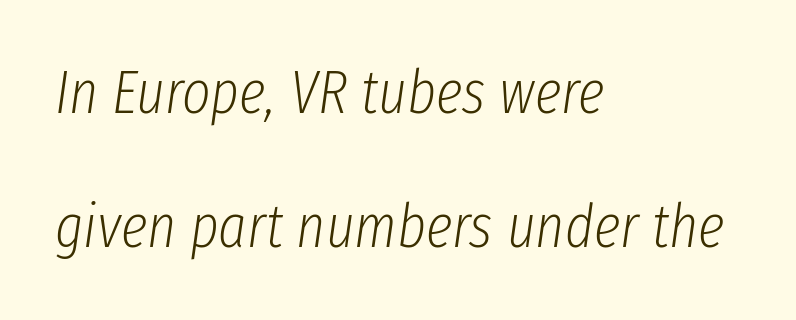
Q: Is the text bold? A: No.
Q: Is the text italic (slanted)? A: Yes, it leans right by about 8 degrees.
Q: Is the text underlined? A: No.
Q: How is the paragraph aligned? A: Left-aligned.
Q: Is the spacing between letters normal or unusually wide? A: Normal.
Q: Is the spacing between lines tight, normal or loose? A: Loose.
Q: Width (condensed, normal, or wide)? A: Condensed.
Q: Stroke contrast? A: Low.
Q: x-height? A: Medium.
Q: Monospaced? A: No.
